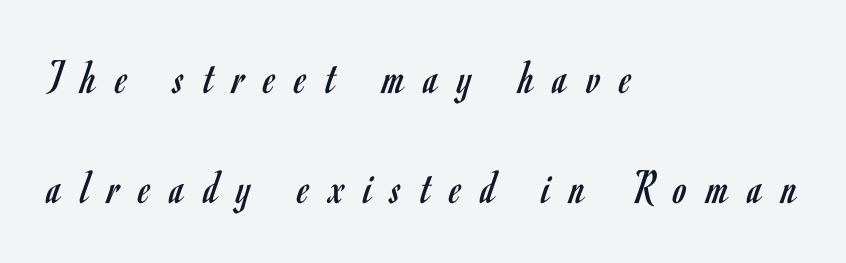
The image shows 49 px regular-weight, condensed sans-serif type; set left-aligned, loose line spacing (2.24x), unusually wide letter spacing (+0.4 em), not underlined; low stroke contrast and a small x-height.
